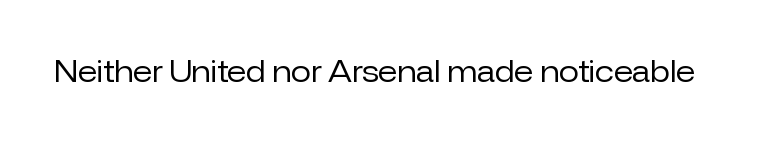
Q: Is the text bold? A: No.
Q: Is the text italic (slanted)? A: No, it is upright.
Q: Is the typeface a serif or a sans-serif typeface? A: Sans-serif.
Q: Is the text underlined? A: No.
Q: Is the spacing between letters normal or unusually wide? A: Normal.
Q: Width (condensed, normal, or wide)? A: Normal.
Q: Stroke contrast? A: Low.
Q: x-height? A: Medium.
Q: Monospaced? A: No.
